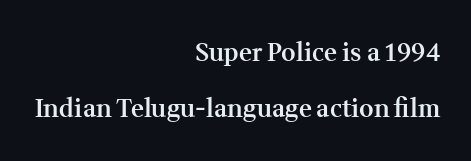
{"italic": "no", "bold": "semi", "underline": "no", "align": "right", "line_spacing": "loose", "line_spacing_ratio": 2.25, "letter_spacing": "normal", "letter_spacing_em": 0.0, "glyph_px": 25}
